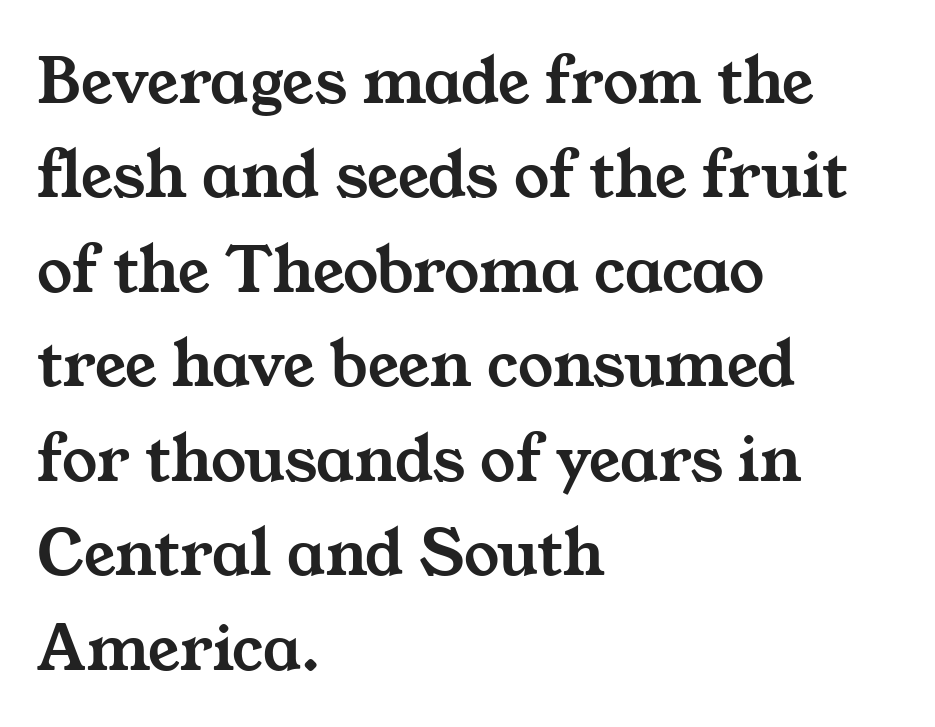
The image shows 70 px wide serif type; set left-aligned, normal line spacing (1.35x), normal letter spacing, not underlined; medium stroke contrast and a medium x-height.
